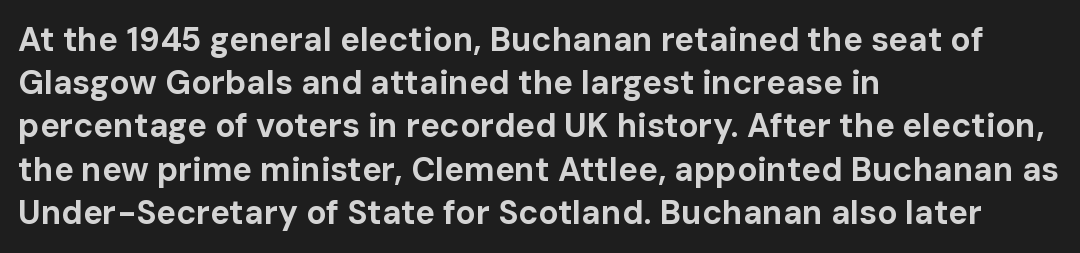
{"serif": "no", "italic": "no", "bold": "yes", "weight": "bold", "width": "normal", "stroke_contrast": "low", "x_height": "medium", "monospaced": "no", "underline": "no", "align": "left", "line_spacing": "normal", "line_spacing_ratio": 1.31, "letter_spacing": "normal", "letter_spacing_em": 0.0, "glyph_px": 33}
